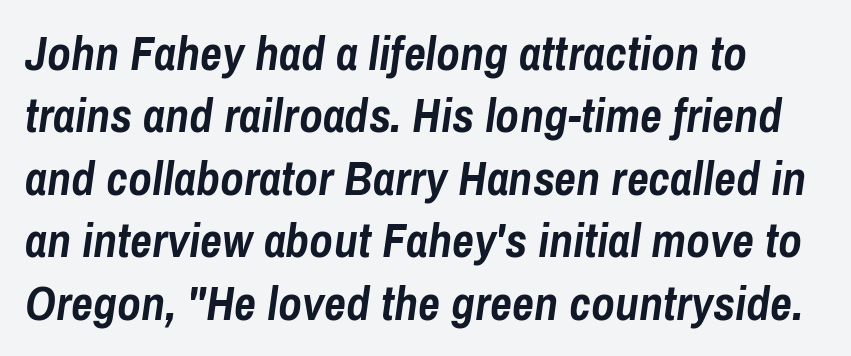
{"italic": "yes", "lean": "right", "slant_degrees": 8, "bold": "yes", "weight": "semibold", "width": "condensed", "stroke_contrast": "low", "x_height": "medium", "monospaced": "no", "underline": "no", "line_spacing": "normal", "line_spacing_ratio": 1.3, "letter_spacing": "normal", "letter_spacing_em": 0.0, "glyph_px": 48}
